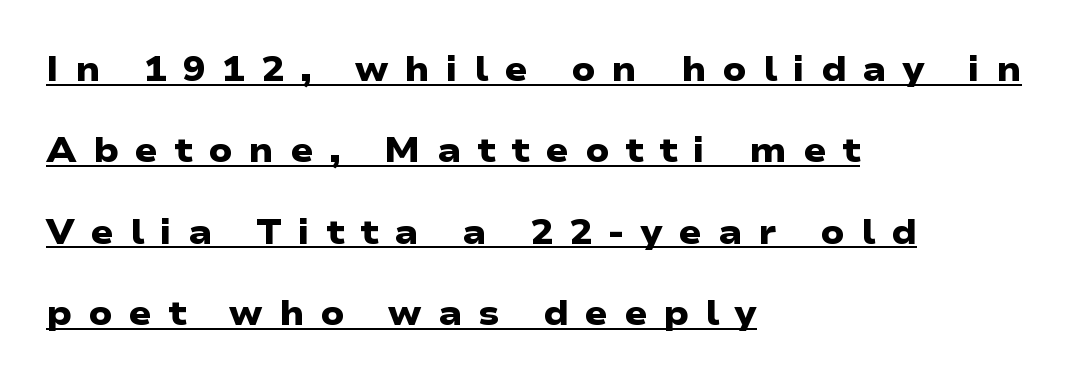
Q: Is the text bold? A: Yes.
Q: Is the typeface a serif or a sans-serif typeface? A: Sans-serif.
Q: Is the text underlined? A: Yes.
Q: How is the paragraph aligned? A: Left-aligned.
Q: Is the spacing between letters normal or unusually wide? A: Unusually wide.
Q: Is the spacing between lines tight, normal or loose? A: Loose.
Q: Width (condensed, normal, or wide)? A: Wide.
Q: Stroke contrast? A: Low.
Q: x-height? A: Medium.
Q: Monospaced? A: No.
